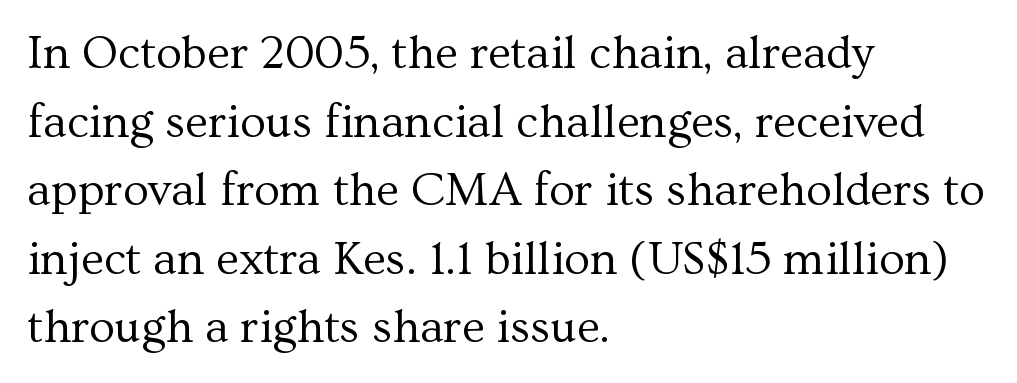
Q: Is the text bold? A: No.
Q: Is the text italic (slanted)? A: No, it is upright.
Q: Is the typeface a serif or a sans-serif typeface? A: Serif.
Q: Is the text underlined? A: No.
Q: How is the paragraph aligned? A: Left-aligned.
Q: Is the spacing between letters normal or unusually wide? A: Normal.
Q: Is the spacing between lines tight, normal or loose? A: Normal.
Q: Width (condensed, normal, or wide)? A: Normal.
Q: Stroke contrast? A: Medium.
Q: x-height? A: Medium.
Q: Monospaced? A: No.
